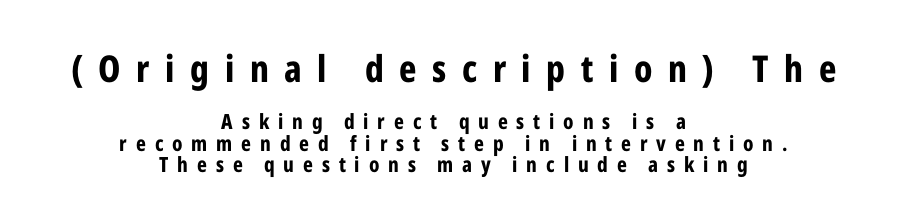
These lines have a slow, spaced-out rhythm from letter to letter. A student would notice the top passage is typeset larger than what follows. Unlike italic type, these characters show no tilt at all. Is this a fixed-width face? No — the glyphs have proportional, varying widths. Classification — sans serif.
